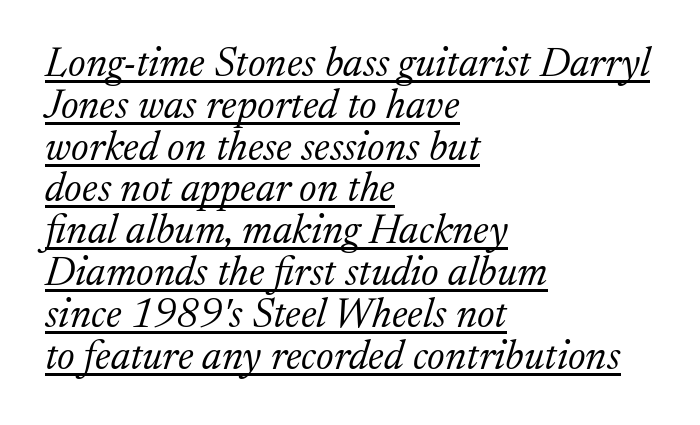
Here the designer chose a conventional face with non-uniform glyph widths. All the whitespace from short lines collects on the right. Stroke terminals: seriffed. Is the type slanted? Yes — the strokes lean at a clear angle. Very little white space separates one row of letters from the next. This sample carries an underscore along the baseline area.
